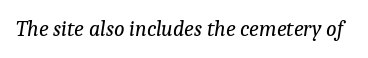
Unmarked baselines from the first word to the last. The font sits on the lighter half of the weight spectrum, regular included. Characters are canted at an angle relative to the baseline's perpendicular. Caption: standard tracking, unaltered.
